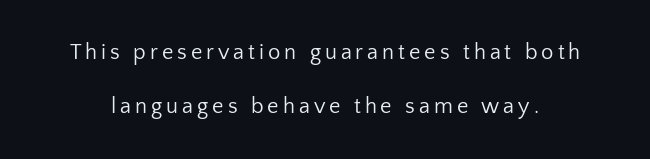
{"italic": "no", "bold": "no", "underline": "no", "line_spacing": "loose", "line_spacing_ratio": 2.44, "glyph_px": 22}
